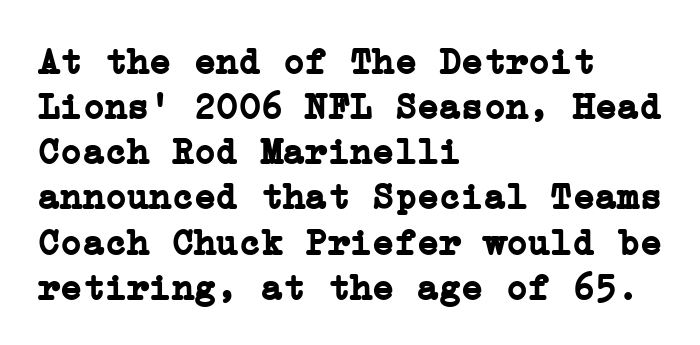
Q: Is the text bold? A: Yes.
Q: Is the text italic (slanted)? A: No, it is upright.
Q: Is the typeface a serif or a sans-serif typeface? A: Serif.
Q: Is the text underlined? A: No.
Q: How is the paragraph aligned? A: Left-aligned.
Q: Is the spacing between letters normal or unusually wide? A: Normal.
Q: Width (condensed, normal, or wide)? A: Normal.
Q: Stroke contrast? A: Low.
Q: x-height? A: Medium.
